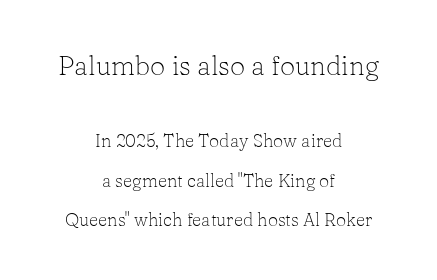
{"italic": "no", "bold": "no", "underline": "no", "align": "center", "line_spacing": "loose", "line_spacing_ratio": 2.2, "letter_spacing": "normal", "letter_spacing_em": 0.0, "larger_block": "first", "size_ratio": 1.5, "glyph_px": 27}
